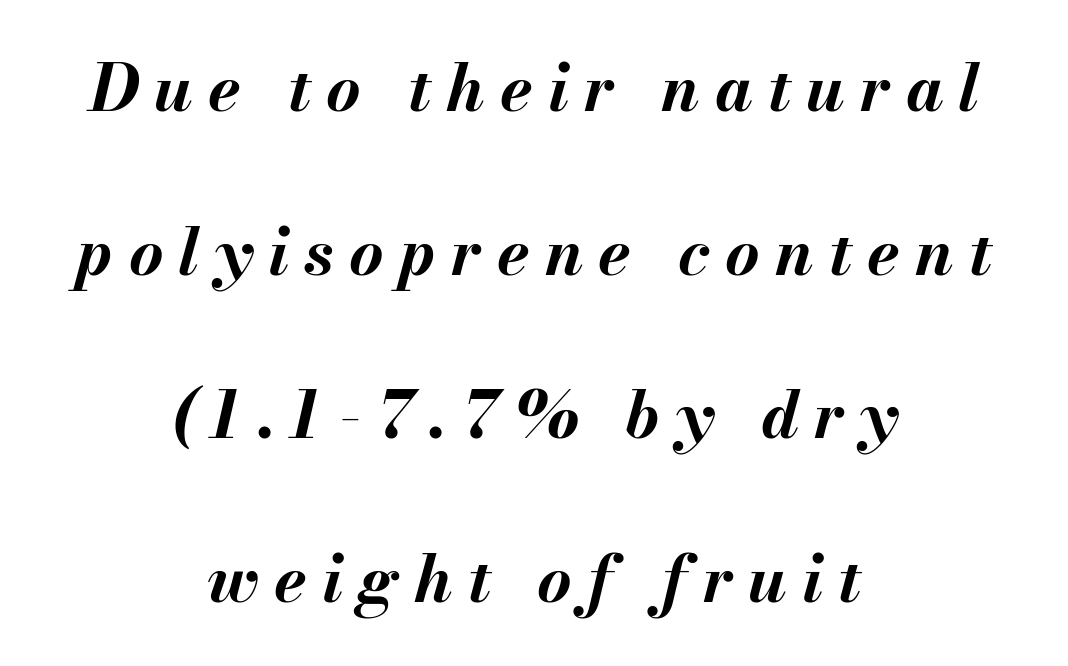
The zone under the glyphs is completely vacant. Each letter keeps its own natural width here, so spacing adapts to shape. Strong, thick strokes mark this as bold type. Observe the lean: these are italic letterforms. Alignment: centered.
